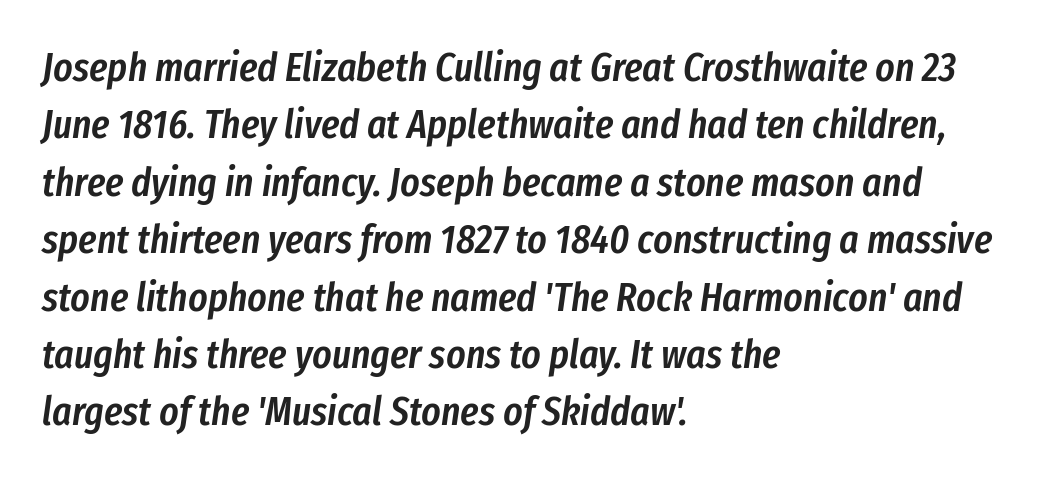
Q: Is the text bold? A: Semi-bold.
Q: Is the text italic (slanted)? A: Yes, it leans right by about 8 degrees.
Q: Is the text underlined? A: No.
Q: How is the paragraph aligned? A: Left-aligned.
Q: Is the spacing between letters normal or unusually wide? A: Normal.
Q: Is the spacing between lines tight, normal or loose? A: Normal.
Q: Width (condensed, normal, or wide)? A: Condensed.
Q: Stroke contrast? A: Low.
Q: x-height? A: Medium.
Q: Monospaced? A: No.
